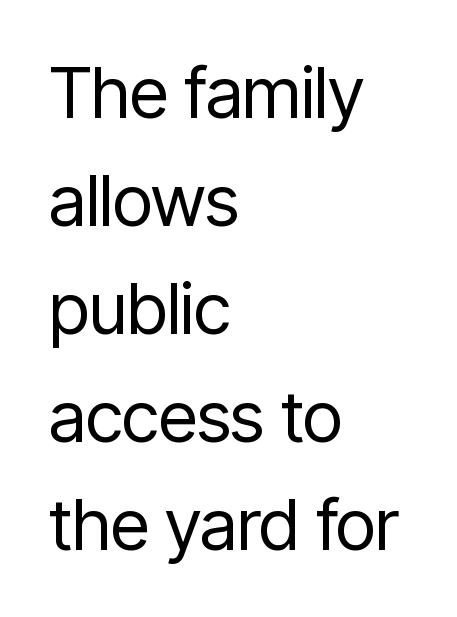
The image shows 71 px regular-weight, condensed sans-serif type, upright; set left-aligned, normal line spacing (1.52x), normal letter spacing, not underlined; low stroke contrast and a medium x-height.
